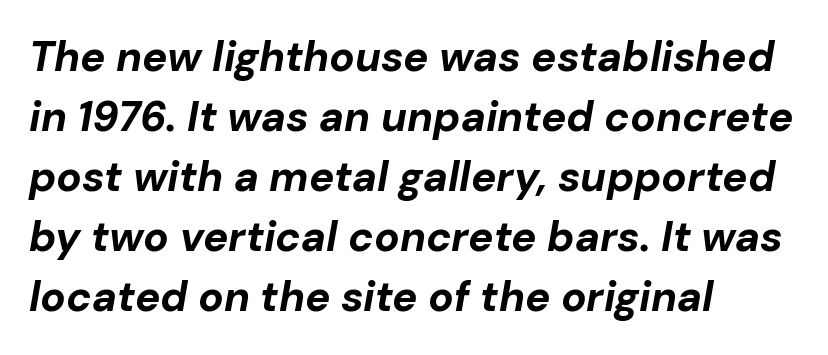
Q: Is the text bold? A: Yes.
Q: Is the text italic (slanted)? A: Yes, it leans right by about 10 degrees.
Q: Is the text underlined? A: No.
Q: How is the paragraph aligned? A: Left-aligned.
Q: Is the spacing between letters normal or unusually wide? A: Normal.
Q: Is the spacing between lines tight, normal or loose? A: Normal.
Q: Width (condensed, normal, or wide)? A: Normal.
Q: Stroke contrast? A: Low.
Q: x-height? A: Medium.
Q: Monospaced? A: No.
